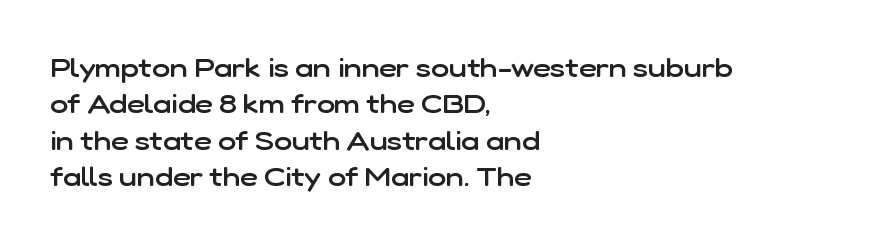
Heft: intermediate — a semibold. The block of text has a typical density, with ordinary space between rows. Descenders hang freely into open space. The rendering anchors every line to the left-hand side.
